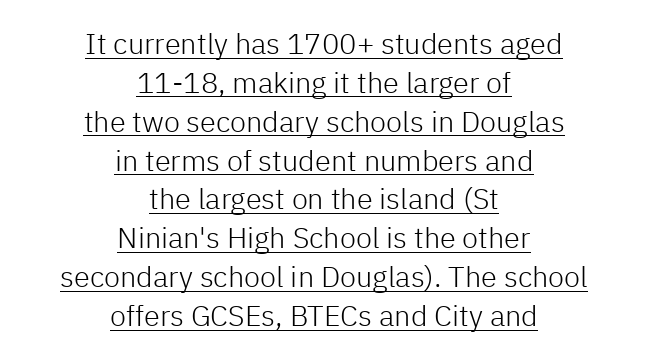
Q: Is the text bold? A: No.
Q: Is the text italic (slanted)? A: No, it is upright.
Q: Is the typeface a serif or a sans-serif typeface? A: Sans-serif.
Q: Is the text underlined? A: Yes.
Q: How is the paragraph aligned? A: Centered.
Q: Is the spacing between letters normal or unusually wide? A: Normal.
Q: Is the spacing between lines tight, normal or loose? A: Normal.
Q: Width (condensed, normal, or wide)? A: Normal.
Q: Stroke contrast? A: Low.
Q: x-height? A: Medium.
Q: Monospaced? A: No.
